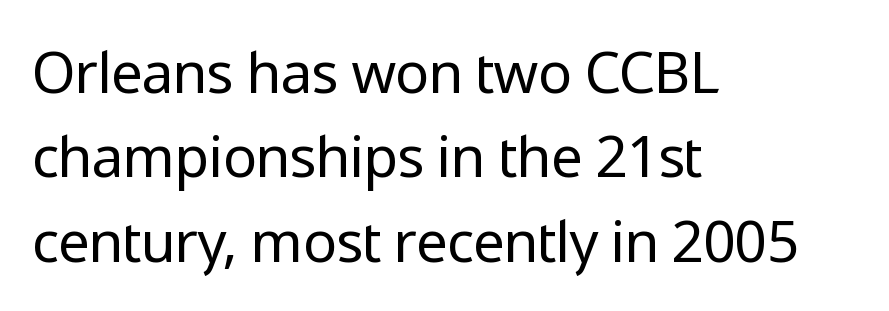
The image shows 57 px regular-weight sans-serif type, upright; set left-aligned, normal line spacing (1.48x), normal letter spacing, not underlined; low stroke contrast and a medium x-height.
